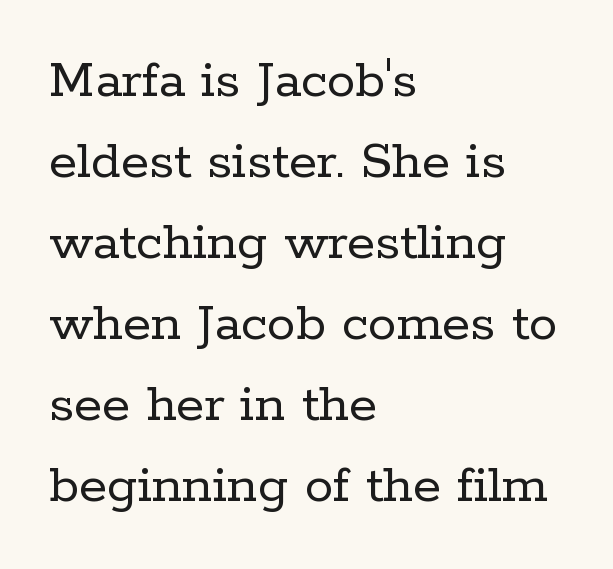
{"serif": "yes", "italic": "no", "bold": "no", "weight": "regular", "width": "normal", "stroke_contrast": "low", "x_height": "medium", "monospaced": "no", "underline": "no", "align": "left", "line_spacing": "normal", "line_spacing_ratio": 1.42, "letter_spacing": "normal", "letter_spacing_em": 0.0, "glyph_px": 57}
